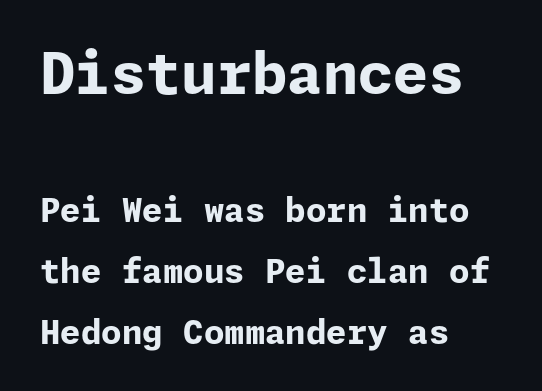
{"serif": "no", "italic": "no", "bold": "yes", "weight": "bold", "width": "normal", "stroke_contrast": "low", "x_height": "medium", "underline": "no", "align": "left", "line_spacing_ratio": 1.84, "letter_spacing": "normal", "letter_spacing_em": 0.0, "larger_block": "first", "size_ratio": 1.73, "glyph_px": 57}
